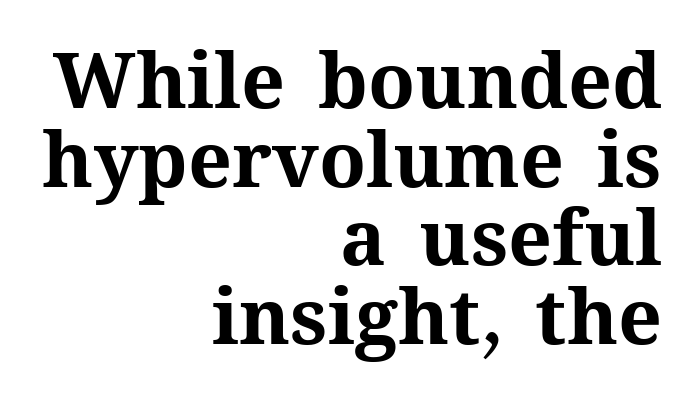
Q: Is the text bold? A: Yes.
Q: Is the text italic (slanted)? A: No, it is upright.
Q: Is the text underlined? A: No.
Q: How is the paragraph aligned? A: Right-aligned.
Q: Is the spacing between letters normal or unusually wide? A: Normal.
Q: Is the spacing between lines tight, normal or loose? A: Tight.
Q: Width (condensed, normal, or wide)? A: Normal.
Q: Stroke contrast? A: Medium.
Q: x-height? A: Medium.
Q: Monospaced? A: No.
